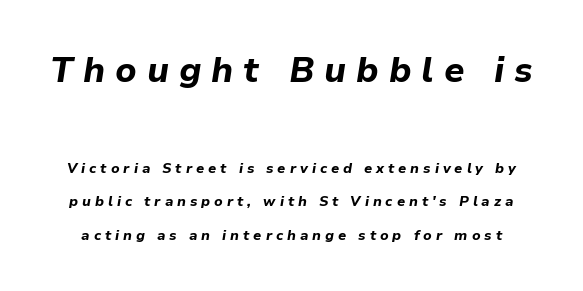
Q: Is the text bold? A: Yes.
Q: Is the text italic (slanted)? A: Yes, it leans right by about 9 degrees.
Q: Is the text underlined? A: No.
Q: Is the spacing between letters normal or unusually wide? A: Unusually wide.
Q: Is the spacing between lines tight, normal or loose? A: Loose.
Q: Which block of text is set in a larger size, the first (top) or the second (bottom)? A: The first (top) one.
Q: Width (condensed, normal, or wide)? A: Normal.
Q: Stroke contrast? A: Low.
Q: x-height? A: Medium.
Q: Monospaced? A: No.
